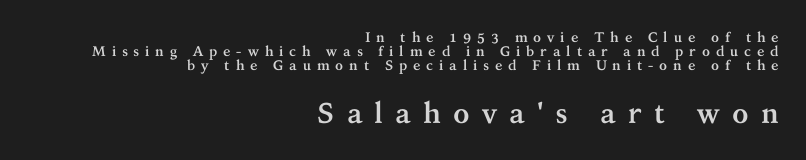
The image shows 29 px semibold serif type, upright; set right-aligned, tight line spacing (1.01x), unusually wide letter spacing (+0.41 em), not underlined; the second (bottom) block is 2.07x larger; medium stroke contrast and a medium x-height.
